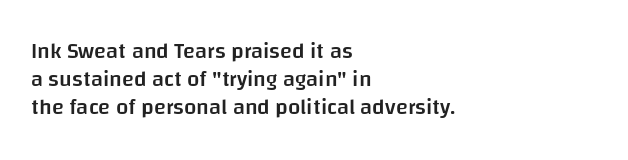
Q: Is the text bold? A: Semi-bold.
Q: Is the text italic (slanted)? A: No, it is upright.
Q: Is the text underlined? A: No.
Q: How is the paragraph aligned? A: Left-aligned.
Q: Is the spacing between letters normal or unusually wide? A: Normal.
Q: Is the spacing between lines tight, normal or loose? A: Normal.
